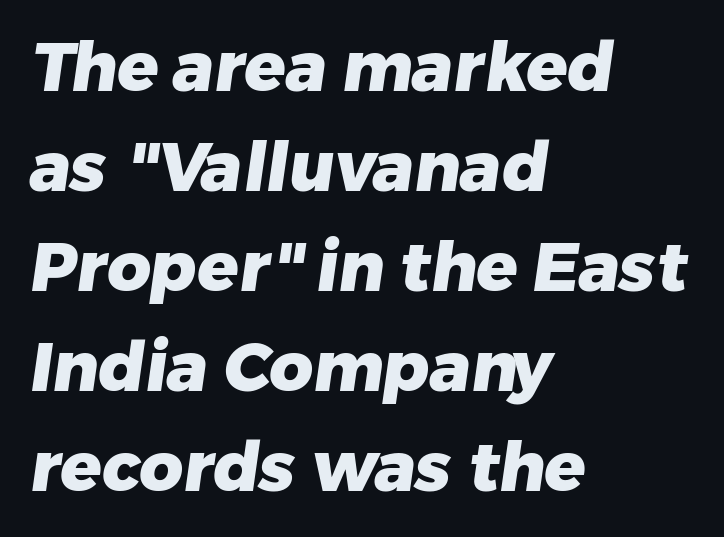
{"serif": "no", "bold": "yes", "weight": "heavy", "width": "normal", "stroke_contrast": "low", "x_height": "medium", "monospaced": "no", "underline": "no", "align": "left", "line_spacing": "normal", "line_spacing_ratio": 1.47, "letter_spacing": "normal", "letter_spacing_em": 0.0, "glyph_px": 68}
